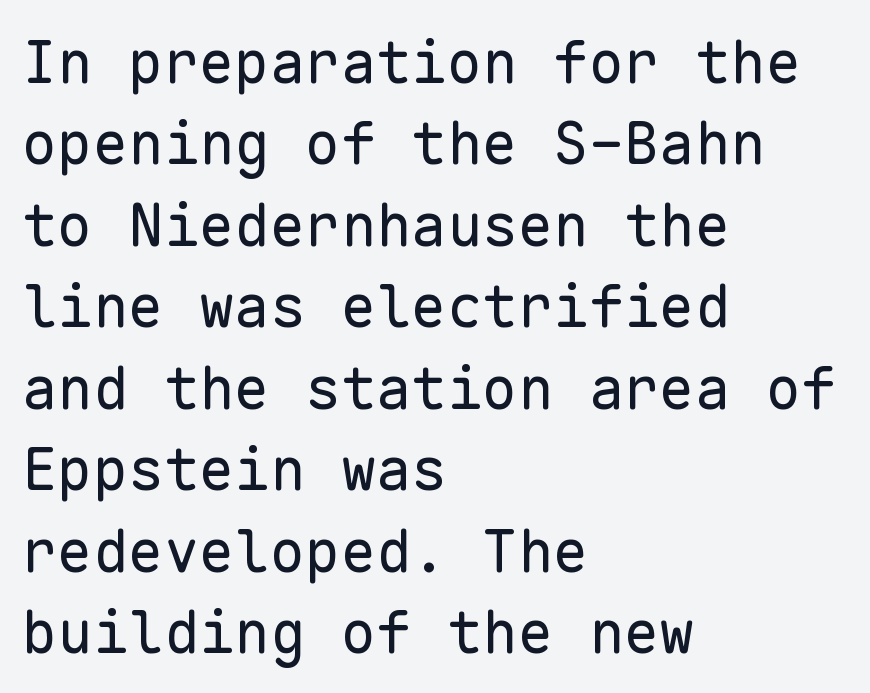
{"serif": "no", "italic": "no", "bold": "no", "weight": "regular", "width": "normal", "stroke_contrast": "low", "x_height": "medium", "monospaced": "yes", "underline": "no", "align": "left", "line_spacing": "normal", "line_spacing_ratio": 1.38, "letter_spacing": "normal", "letter_spacing_em": 0.0, "glyph_px": 59}
